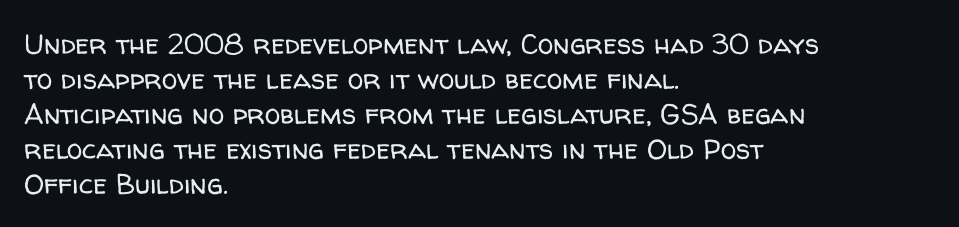
Q: Is the text bold? A: No.
Q: Is the text italic (slanted)? A: No, it is upright.
Q: Is the typeface a serif or a sans-serif typeface? A: Sans-serif.
Q: Is the text underlined? A: No.
Q: How is the paragraph aligned? A: Left-aligned.
Q: Is the spacing between letters normal or unusually wide? A: Normal.
Q: Is the spacing between lines tight, normal or loose? A: Normal.
Q: Width (condensed, normal, or wide)? A: Normal.
Q: Stroke contrast? A: Low.
Q: x-height? A: Medium.
Q: Monospaced? A: No.
